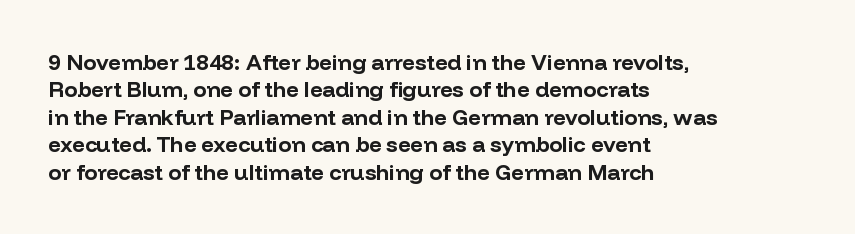
The image shows 22 px bold type, upright; set left-aligned, normal line spacing (1.25x), normal letter spacing, not underlined.
